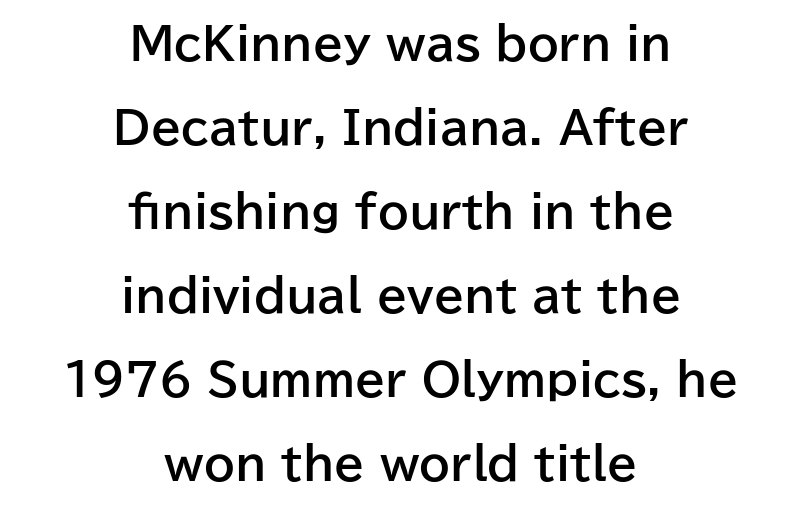
The image shows 44 px bold sans-serif type, upright; set centered, loose line spacing (1.91x), normal letter spacing, not underlined; low stroke contrast and a medium x-height.
